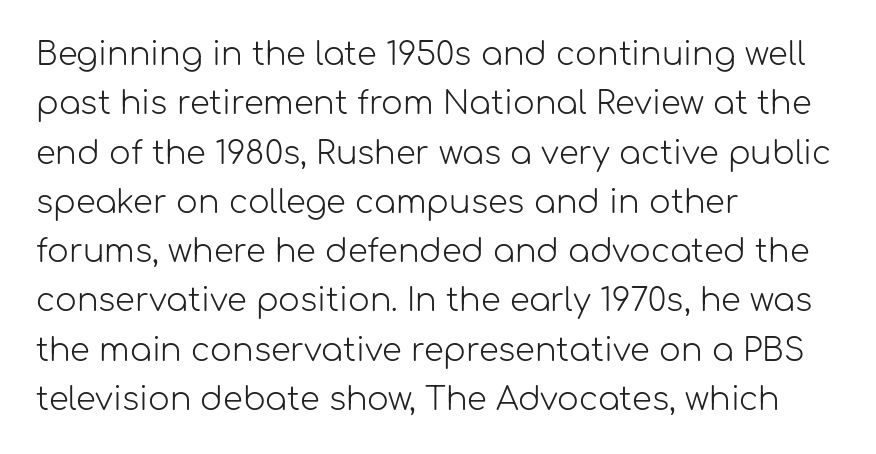
{"serif": "no", "italic": "no", "bold": "no", "weight": "light", "width": "normal", "stroke_contrast": "low", "x_height": "medium", "monospaced": "no", "underline": "no", "align": "left", "line_spacing": "normal", "line_spacing_ratio": 1.54, "letter_spacing": "normal", "letter_spacing_em": 0.0, "glyph_px": 32}
